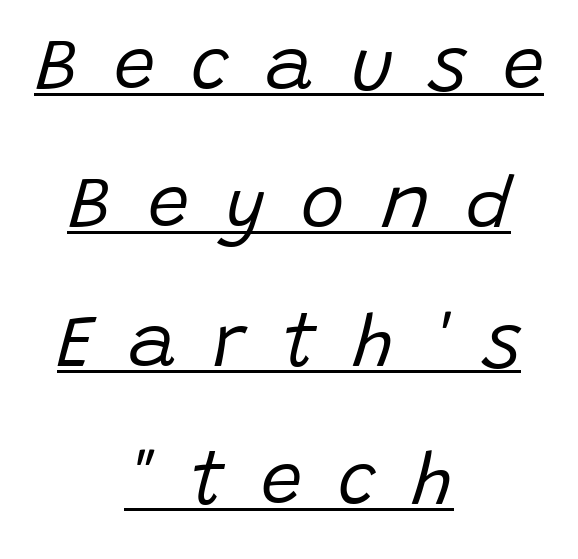
The font is comparable to plain body text, perhaps lighter. How are the letters spaced? Widely, with obvious added tracking. Varying glyph widths throughout — classic text-font behaviour. This rendering uses center alignment, leaving both contours irregular but symmetric. The text carries the slant typical of an italic or oblique font. Looks like someone drew a line under every word here.
